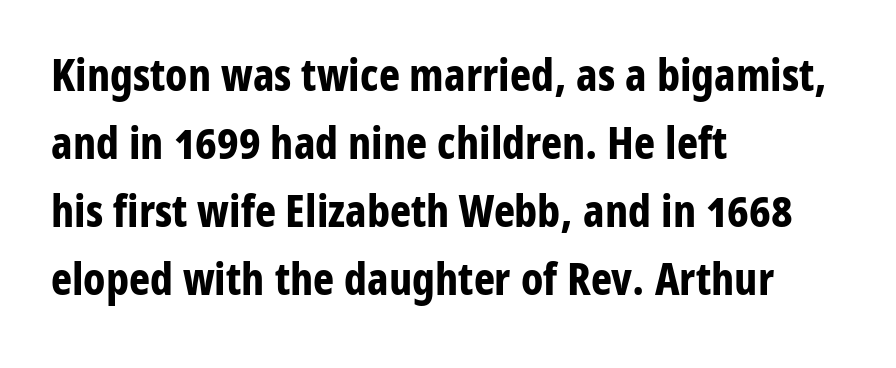
I'd describe the lettering as bold — thick and assertive. These lines are set flush left with a ragged right edge. Regarding serifs, this sample does without them. Posture: vertical. Beneath every word, the page is bare.
